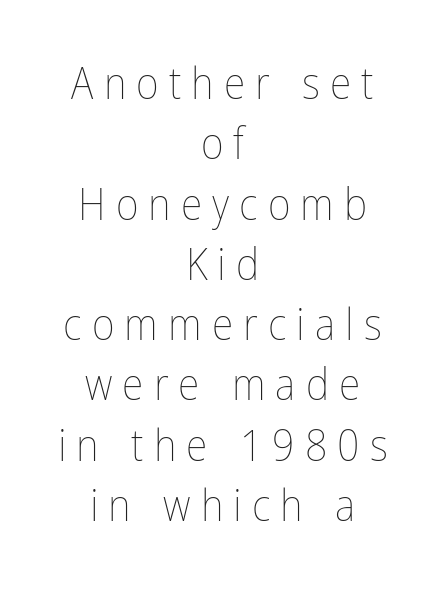
Q: Is the text bold? A: No.
Q: Is the text italic (slanted)? A: No, it is upright.
Q: Is the text underlined? A: No.
Q: How is the paragraph aligned? A: Centered.
Q: Is the spacing between letters normal or unusually wide? A: Unusually wide.
Q: Is the spacing between lines tight, normal or loose? A: Normal.
Q: Width (condensed, normal, or wide)? A: Condensed.
Q: Stroke contrast? A: Low.
Q: x-height? A: Medium.
Q: Monospaced? A: No.
